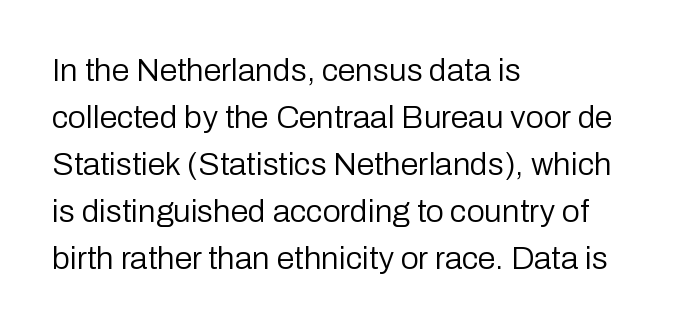
Q: Is the text bold? A: No.
Q: Is the text italic (slanted)? A: No, it is upright.
Q: Is the typeface a serif or a sans-serif typeface? A: Sans-serif.
Q: Is the text underlined? A: No.
Q: How is the paragraph aligned? A: Left-aligned.
Q: Is the spacing between letters normal or unusually wide? A: Normal.
Q: Is the spacing between lines tight, normal or loose? A: Normal.
Q: Width (condensed, normal, or wide)? A: Normal.
Q: Stroke contrast? A: Low.
Q: x-height? A: Medium.
Q: Monospaced? A: No.
